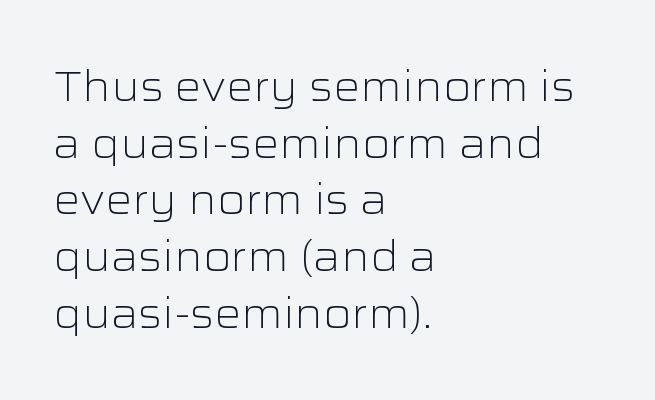
{"serif": "no", "italic": "no", "bold": "no", "weight": "light", "width": "wide", "stroke_contrast": "low", "x_height": "medium", "monospaced": "no", "underline": "no", "align": "left", "line_spacing": "normal", "line_spacing_ratio": 1.35, "letter_spacing": "normal", "letter_spacing_em": 0.0, "glyph_px": 42}
